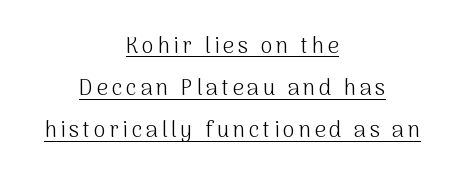
Do the letters lean? They stand straight. Where is the straight margin? There isn't one; the lines are centered. What's the leading like? Stretched, with rows far apart. You can see a thin bar hugging the bottom of the glyphs. Is the stroke heavy? The answer is a plain regular-or-lighter.
